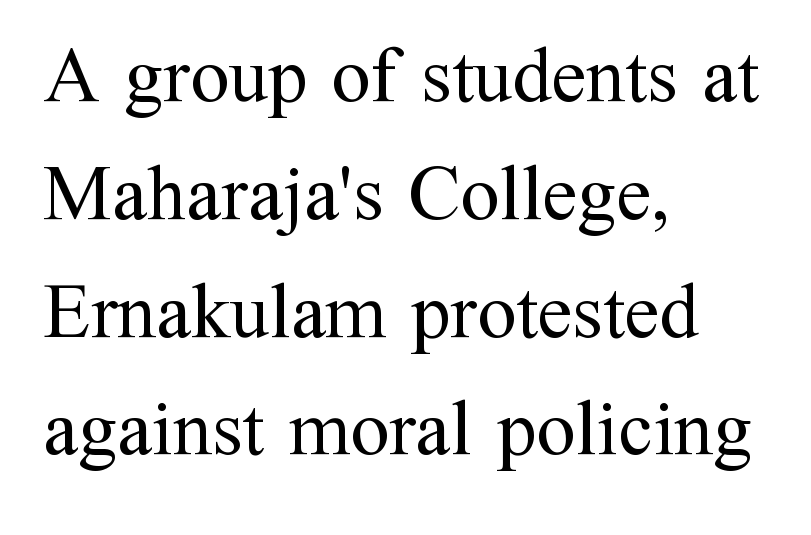
The strokes are not fattened; the text isn't bold. Is this a fixed-width face? No — the glyphs have proportional, varying widths. The space directly below the letters is spotless. Notice how the passage keeps a crisp vertical edge on the left only.
